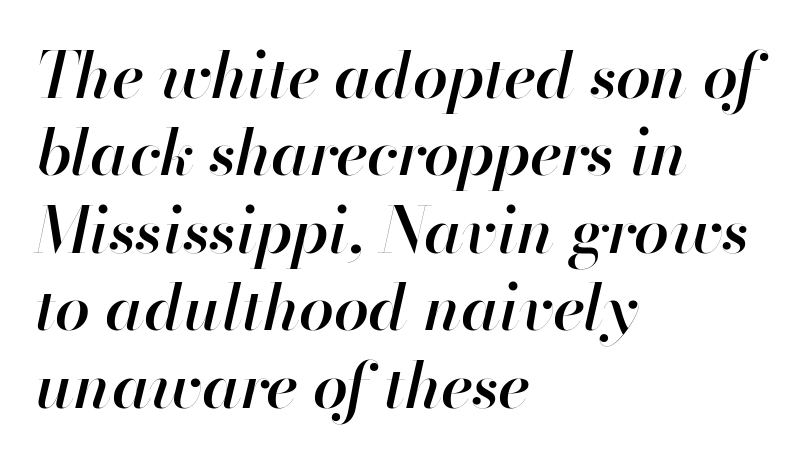
The image shows 63 px semibold type, italic (leaning right); set left-aligned, line spacing 1.23x, normal letter spacing, not underlined; high stroke contrast and a small x-height.
